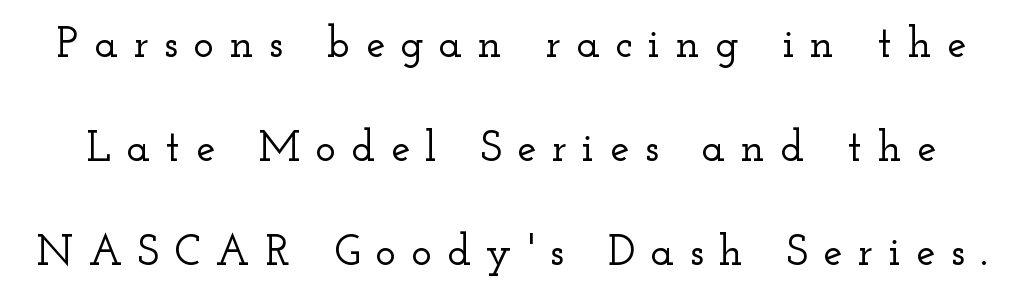
Honestly, the letter spacing is so wide it's the main thing you notice. Quick note: interline space is abundant. Classification — serif. Ordinary non-slanted type is in use. These lines are rendered in a variable-pitch font. The strip under each line holds only bare page.
